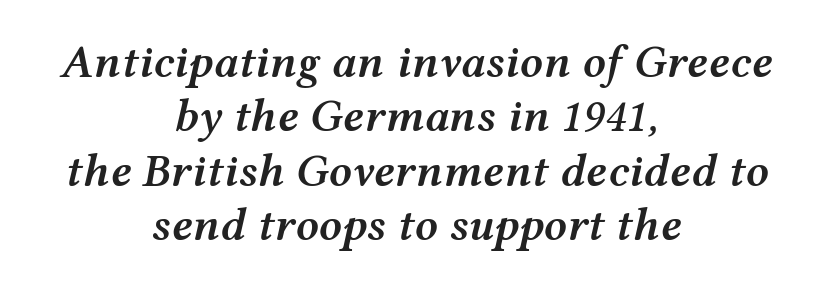
Q: Is the text bold? A: Semi-bold.
Q: Is the text italic (slanted)? A: Yes, it leans right by about 12 degrees.
Q: Is the text underlined? A: No.
Q: How is the paragraph aligned? A: Centered.
Q: Is the spacing between letters normal or unusually wide? A: Normal.
Q: Width (condensed, normal, or wide)? A: Wide.
Q: Stroke contrast? A: Medium.
Q: x-height? A: Medium.
Q: Monospaced? A: No.
